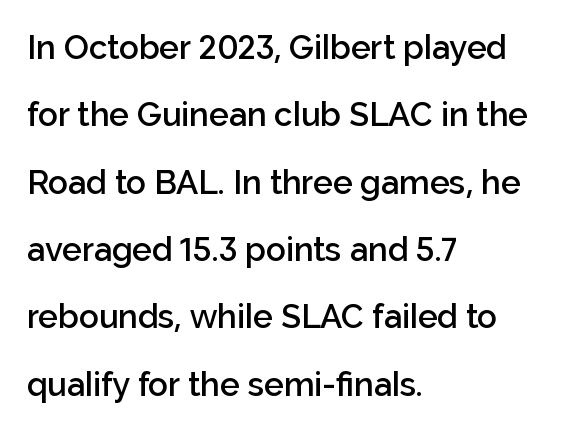
One glance says open: line gaps are wider than usual. Designer's note — italics off, roman on. Words appear dense and cohesive because spacing is normal. Think of a printed novel: that variable character pitch is what you see here. The space beneath each line is pristine and unruled. The face used here is a semibold: visibly heavier than regular, lighter than bold.
